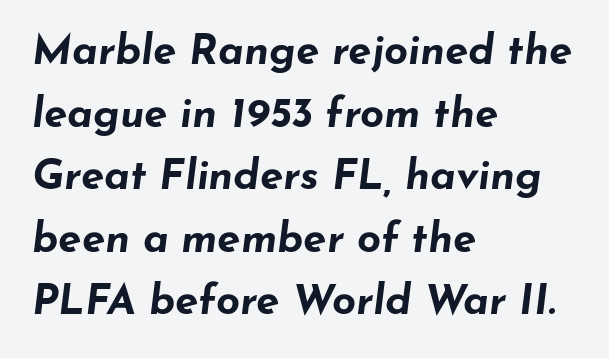
{"italic": "yes", "lean": "right", "slant_degrees": 7, "bold": "yes", "weight": "bold", "width": "wide", "stroke_contrast": "low", "x_height": "small", "monospaced": "no", "underline": "no", "align": "left", "line_spacing": "normal", "line_spacing_ratio": 1.49, "letter_spacing": "normal", "letter_spacing_em": 0.0, "glyph_px": 42}
